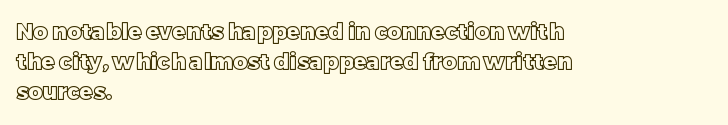
The image shows 22 px text type, upright; set left-aligned, normal line spacing (1.37x), normal letter spacing, not underlined.
